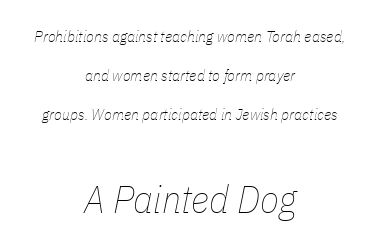
Vertical spacing — loose. A typesetter would call this proportional, since set widths differ per character. The rendering enlarges the type as you move from the upper chunk to the lower. Where is the straight margin? There isn't one; the lines are centered.
